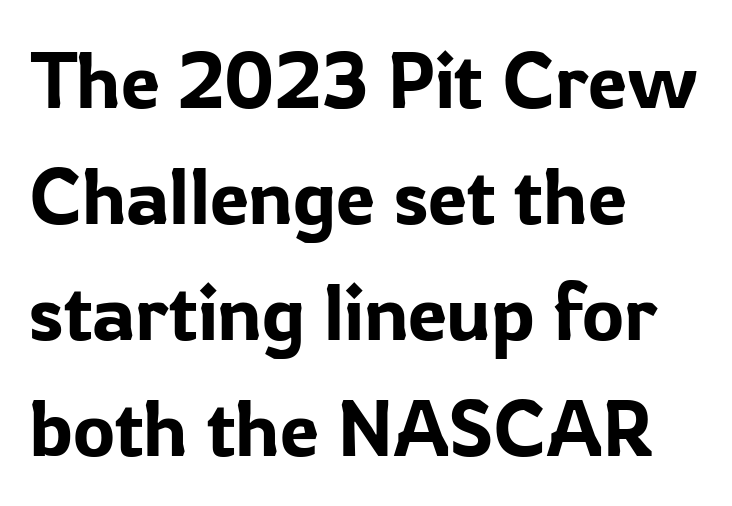
The image shows 79 px sans-serif type, upright; set left-aligned, normal line spacing (1.47x), normal letter spacing, not underlined; low stroke contrast and a medium x-height.
